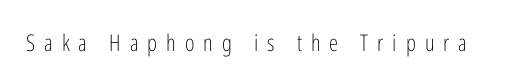
Q: Is the text bold? A: No.
Q: Is the text italic (slanted)? A: No, it is upright.
Q: Is the text underlined? A: No.
Q: Is the spacing between letters normal or unusually wide? A: Unusually wide.
